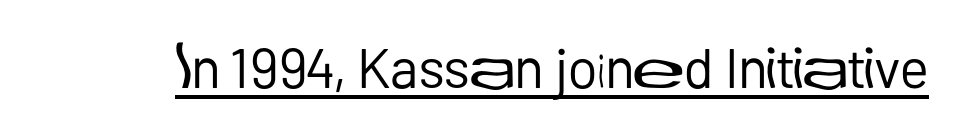
Q: Is the text bold? A: No.
Q: Is the text italic (slanted)? A: No, it is upright.
Q: Is the typeface a serif or a sans-serif typeface? A: Sans-serif.
Q: Is the text underlined? A: Yes.
Q: Is the spacing between letters normal or unusually wide? A: Normal.
Q: Width (condensed, normal, or wide)? A: Normal.
Q: Stroke contrast? A: Low.
Q: x-height? A: Medium.
Q: Monospaced? A: No.
